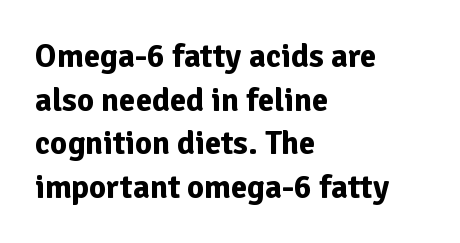
The image shows 33 px bold sans-serif type, upright; set left-aligned, normal line spacing (1.32x), normal letter spacing, not underlined; low stroke contrast and a medium x-height.
